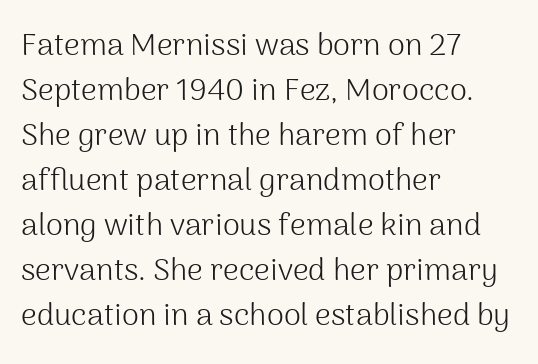
The image shows 31 px light sans-serif type, upright; set left-aligned, normal line spacing (1.45x), normal letter spacing, not underlined; medium stroke contrast and a medium x-height.
